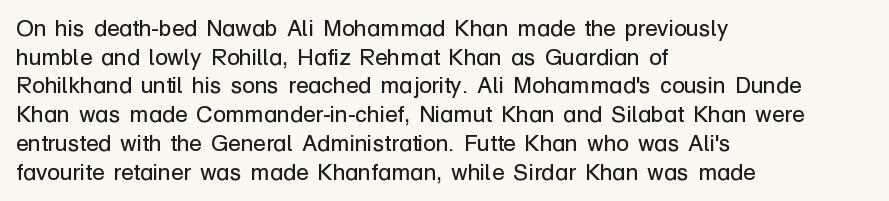
Q: Is the text bold? A: No.
Q: Is the text italic (slanted)? A: No, it is upright.
Q: Is the text underlined? A: No.
Q: How is the paragraph aligned? A: Left-aligned.
Q: Is the spacing between letters normal or unusually wide? A: Normal.
Q: Is the spacing between lines tight, normal or loose? A: Normal.
